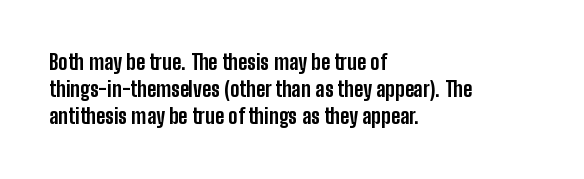
{"italic": "no", "bold": "yes", "underline": "no", "align": "left", "line_spacing": "normal", "line_spacing_ratio": 1.29, "letter_spacing": "normal", "letter_spacing_em": 0.0, "glyph_px": 21}
